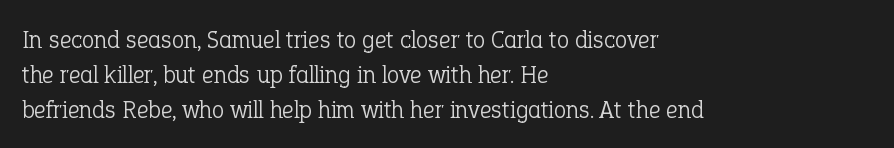
{"italic": "no", "bold": "no", "underline": "no", "align": "left", "line_spacing": "normal", "line_spacing_ratio": 1.4, "letter_spacing": "normal", "letter_spacing_em": 0.0, "glyph_px": 25}
